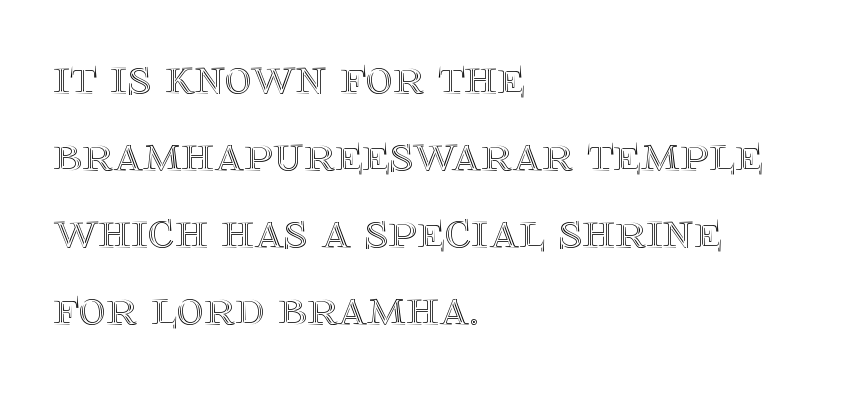
{"italic": "no", "width": "normal", "x_height": "large", "monospaced": "no", "underline": "no", "align": "left", "line_spacing": "normal", "line_spacing_ratio": 1.48, "letter_spacing": "normal", "letter_spacing_em": 0.0, "glyph_px": 52}
